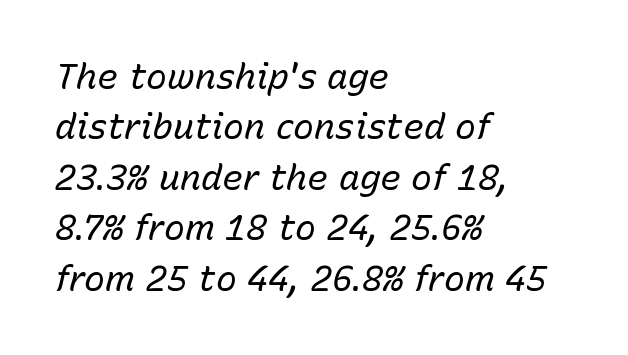
The image shows 35 px regular-weight type, italic (leaning right); set left-aligned, normal line spacing (1.44x), normal letter spacing, not underlined; low stroke contrast and a medium x-height.
